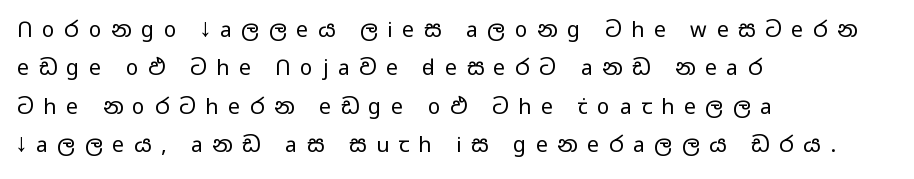
The strip under each line holds only bare page. There is plenty of visible air inserted between adjacent glyphs. Is the type heavy? It reads as light-to-regular instead. Left-aligned paragraph, ragged on the right. Unlike italic type, these characters show no tilt at all.
